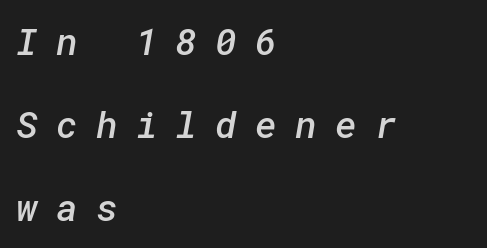
The image shows 37 px semibold sans-serif type; set left-aligned, loose line spacing (2.24x), unusually wide letter spacing (+0.49 em), not underlined; low stroke contrast and a medium x-height.
